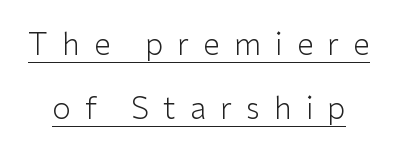
Q: Is the text bold? A: No.
Q: Is the text italic (slanted)? A: No, it is upright.
Q: Is the typeface a serif or a sans-serif typeface? A: Sans-serif.
Q: Is the text underlined? A: Yes.
Q: Is the spacing between letters normal or unusually wide? A: Unusually wide.
Q: Is the spacing between lines tight, normal or loose? A: Loose.
Q: Width (condensed, normal, or wide)? A: Normal.
Q: Stroke contrast? A: Low.
Q: x-height? A: Medium.
Q: Monospaced? A: No.
